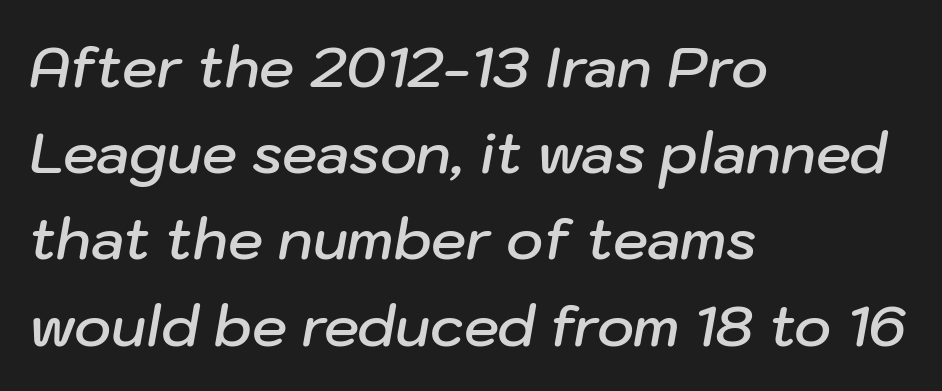
Horizontal bands of white between lines are of average thickness. Varying glyph widths throughout — classic text-font behaviour. Left-aligned paragraph, ragged on the right. This sample uses an oblique cut, with every glyph tilted off the vertical. Underlining? Definitely not there.
